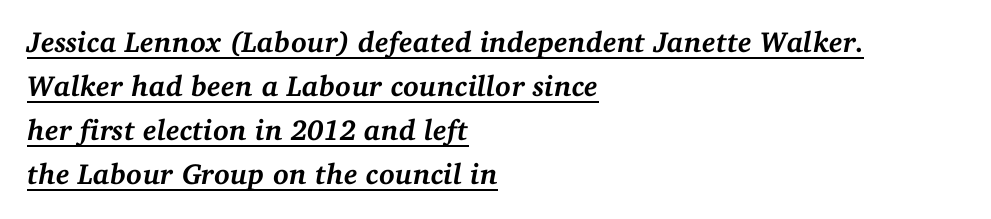
The image shows 29 px semibold serif type, italic (leaning right); set left-aligned, normal line spacing (1.52x), normal letter spacing, underlined; medium stroke contrast and a medium x-height.
